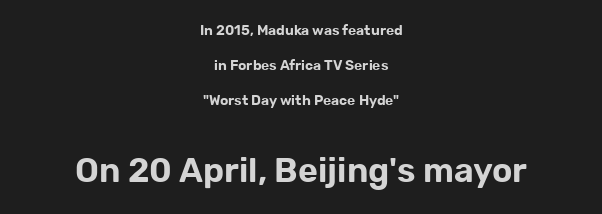
The image shows 34 px sans-serif type, upright; set centered, loose line spacing (2.49x), normal letter spacing, not underlined; the second (bottom) block is 2.43x larger; low stroke contrast and a medium x-height.
